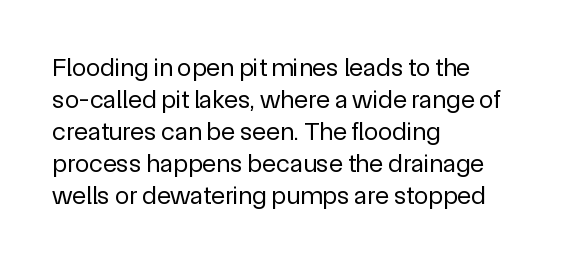
The passage shown is not underscored anywhere. Words appear dense and cohesive because spacing is normal. Alignment: flush left. Unlike italic type, these characters show no tilt at all.
